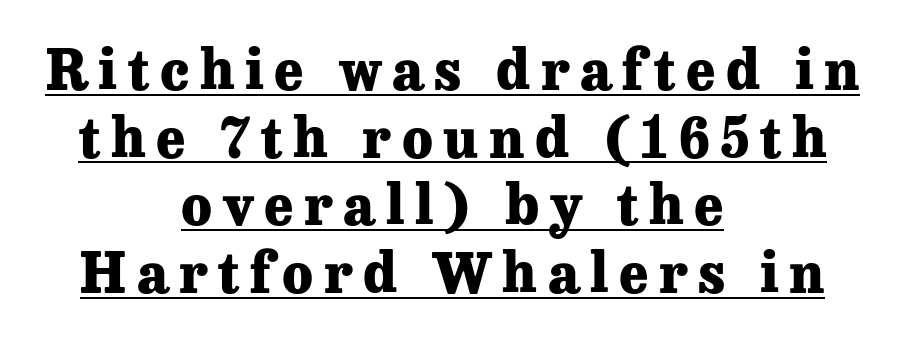
The image shows 55 px heavy serif type, upright; set centered, line spacing 1.23x, underlined; low stroke contrast and a medium x-height.
